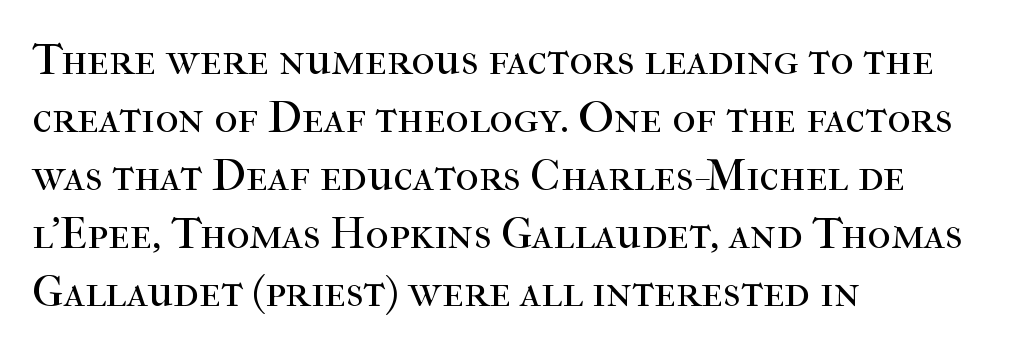
Q: Is the text bold? A: No.
Q: Is the text italic (slanted)? A: No, it is upright.
Q: Is the typeface a serif or a sans-serif typeface? A: Serif.
Q: Is the text underlined? A: No.
Q: How is the paragraph aligned? A: Left-aligned.
Q: Is the spacing between letters normal or unusually wide? A: Normal.
Q: Is the spacing between lines tight, normal or loose? A: Normal.
Q: Width (condensed, normal, or wide)? A: Normal.
Q: Stroke contrast? A: High.
Q: x-height? A: Medium.
Q: Monospaced? A: No.
